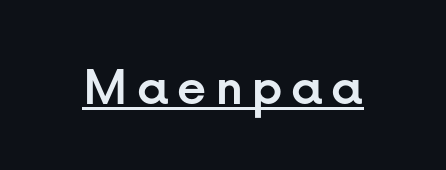
The image shows 58 px sans-serif type, upright; set underlined; low stroke contrast and a medium x-height.
